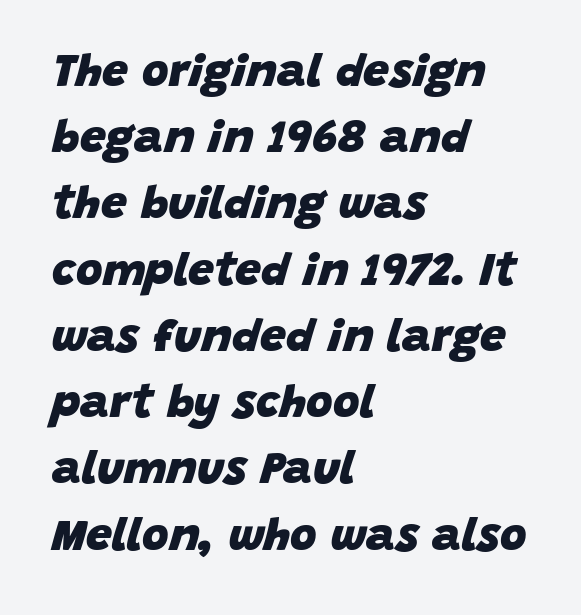
Q: Is the text bold? A: Yes.
Q: Is the text italic (slanted)? A: Yes, it leans right by about 15 degrees.
Q: Is the text underlined? A: No.
Q: How is the paragraph aligned? A: Left-aligned.
Q: Is the spacing between letters normal or unusually wide? A: Normal.
Q: Is the spacing between lines tight, normal or loose? A: Normal.
Q: Width (condensed, normal, or wide)? A: Normal.
Q: Stroke contrast? A: Low.
Q: x-height? A: Large.
Q: Monospaced? A: No.
